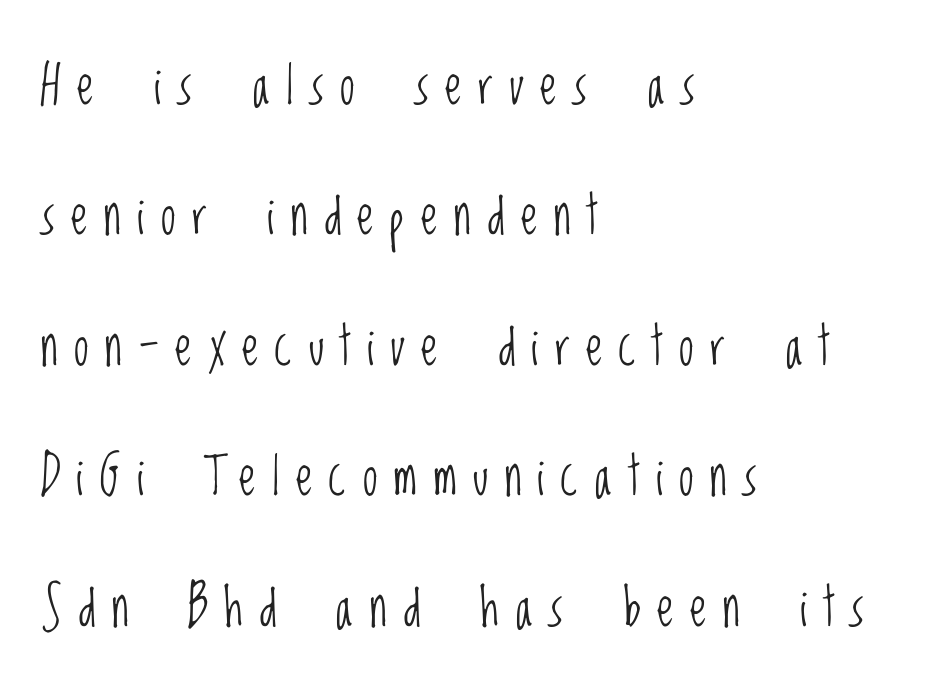
Q: Is the text bold? A: No.
Q: Is the text italic (slanted)? A: No, it is upright.
Q: Is the typeface a serif or a sans-serif typeface? A: Sans-serif.
Q: Is the text underlined? A: No.
Q: How is the paragraph aligned? A: Left-aligned.
Q: Is the spacing between letters normal or unusually wide? A: Unusually wide.
Q: Is the spacing between lines tight, normal or loose? A: Loose.
Q: Width (condensed, normal, or wide)? A: Condensed.
Q: Stroke contrast? A: Low.
Q: x-height? A: Large.
Q: Monospaced? A: No.
